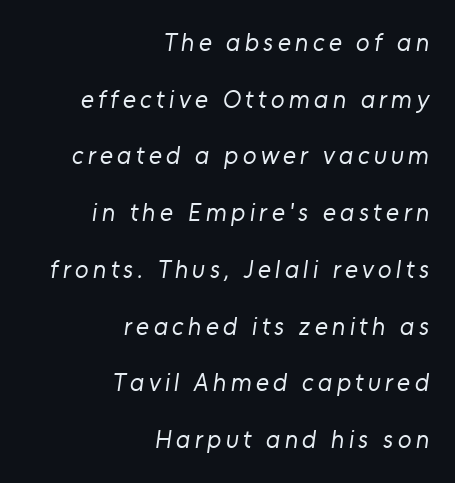
Q: Is the text bold? A: No.
Q: Is the text underlined? A: No.
Q: How is the paragraph aligned? A: Right-aligned.
Q: Is the spacing between lines tight, normal or loose? A: Loose.
